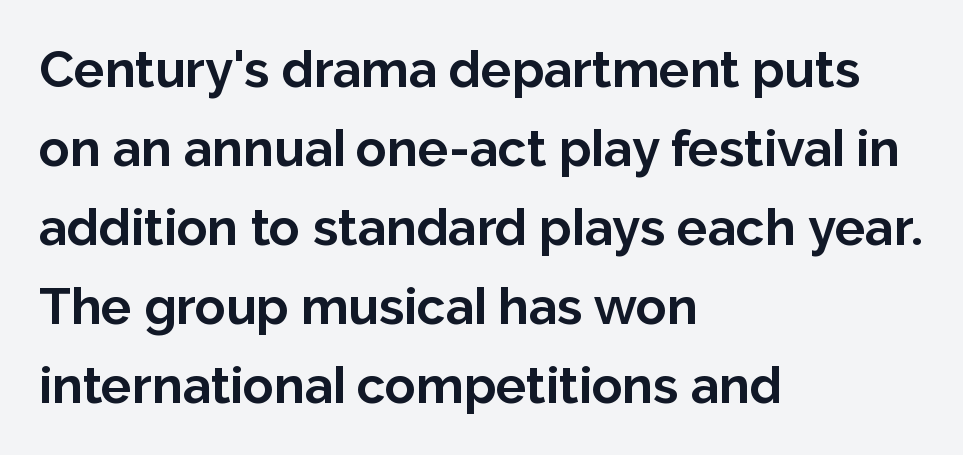
Q: Is the text bold? A: Yes.
Q: Is the text italic (slanted)? A: No, it is upright.
Q: Is the typeface a serif or a sans-serif typeface? A: Sans-serif.
Q: Is the text underlined? A: No.
Q: How is the paragraph aligned? A: Left-aligned.
Q: Is the spacing between letters normal or unusually wide? A: Normal.
Q: Is the spacing between lines tight, normal or loose? A: Normal.
Q: Width (condensed, normal, or wide)? A: Normal.
Q: Stroke contrast? A: Low.
Q: x-height? A: Medium.
Q: Monospaced? A: No.
